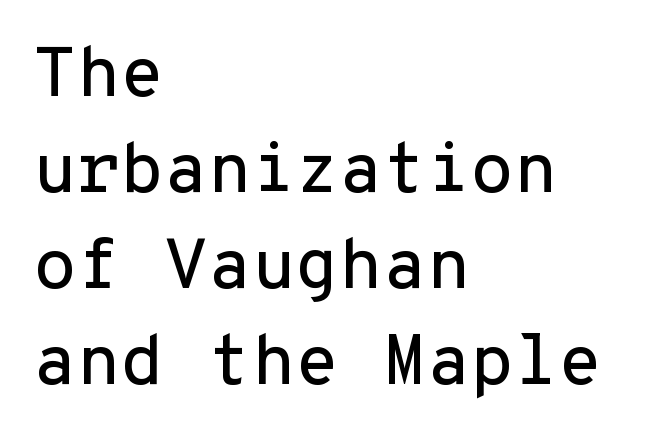
Students, note that the glyphs here touch the page at normal intervals. Summary of vertical rhythm: regular, with standard interline spacing. Fixed-width glyphs throughout — classic coding-font behaviour. Notice how the stems are strictly vertical — no italics here. A bare baseline throughout the passage.
